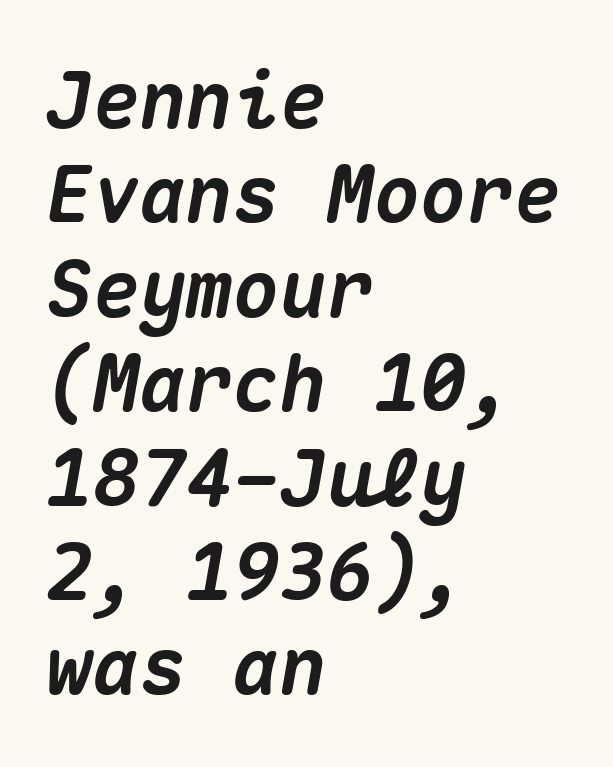
{"italic": "yes", "lean": "right", "slant_degrees": 10, "bold": "yes", "weight": "heavy", "width": "normal", "stroke_contrast": "medium", "x_height": "medium", "monospaced": "yes", "underline": "no", "align": "left", "line_spacing_ratio": 1.21, "letter_spacing": "normal", "letter_spacing_em": 0.0, "glyph_px": 78}
